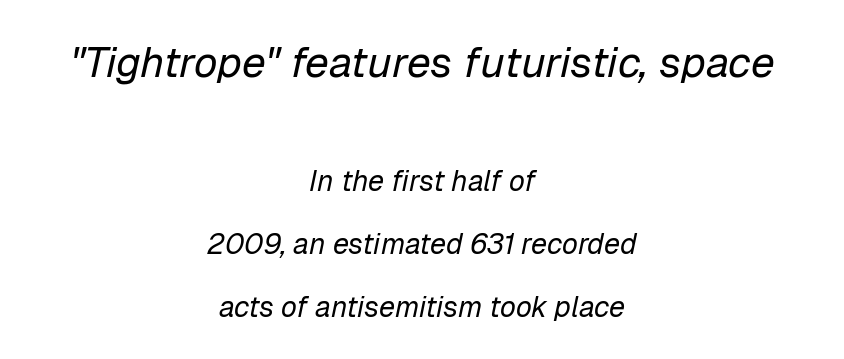
How would I describe the line gaps? Wide and relaxed. The passage is arranged like a title page — every line centered. Proportional: the letters do not fall into vertical columns. The glyphs look as if they've been sheared to an angle. The typesetting does not lean heavy: it is not bold.
